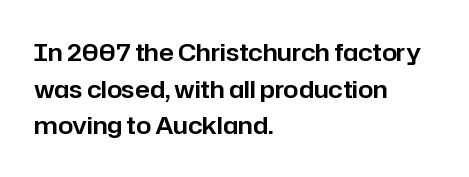
{"italic": "no", "underline": "no", "align": "left", "line_spacing": "normal", "line_spacing_ratio": 1.53, "letter_spacing": "normal", "letter_spacing_em": 0.0, "glyph_px": 24}
